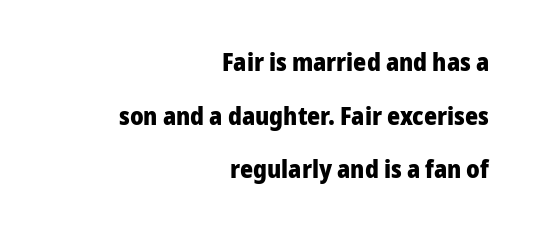
The image shows 25 px bold type, upright; set right-aligned, loose line spacing (2.15x), normal letter spacing, not underlined.
